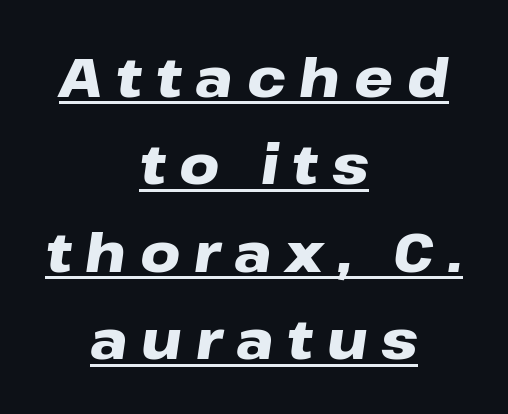
The image shows 55 px heavy, wide type, italic (leaning right); set centered, normal line spacing (1.59x), unusually wide letter spacing (+0.25 em), underlined; low stroke contrast and a medium x-height.
